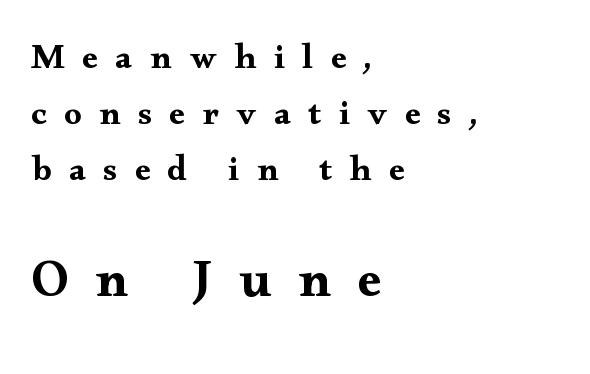
{"serif": "yes", "italic": "no", "width": "wide", "stroke_contrast": "medium", "x_height": "small", "monospaced": "no", "underline": "no", "align": "left", "line_spacing": "normal", "line_spacing_ratio": 1.6, "letter_spacing": "wide", "letter_spacing_em": 0.5, "larger_block": "second", "size_ratio": 1.51, "glyph_px": 53}
